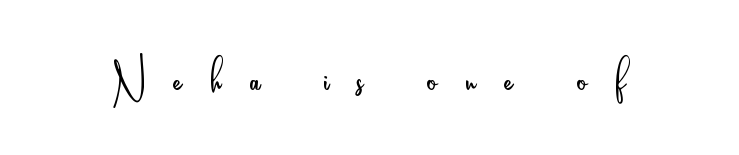
Unlike a traditional serif, this face leaves its strokes unadorned. Looks like regular typesetting: each glyph gets only the width it needs. The string is rendered with underlining switched off. Someone cranked the tracking dial way up on this one.
